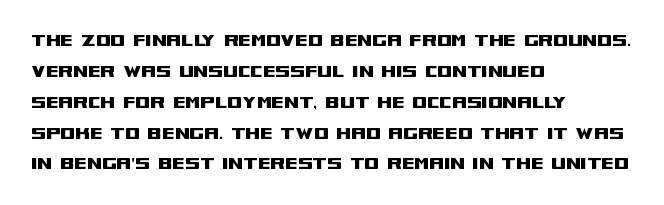
The image shows 21 px text type, upright; set left-aligned, normal line spacing (1.47x), normal letter spacing, not underlined.
